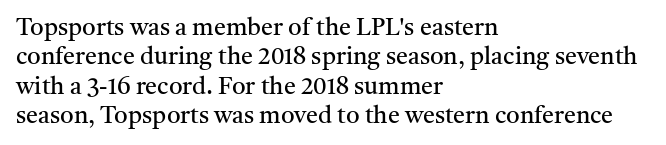
Q: Is the text bold? A: No.
Q: Is the text italic (slanted)? A: No, it is upright.
Q: Is the text underlined? A: No.
Q: How is the paragraph aligned? A: Left-aligned.
Q: Is the spacing between letters normal or unusually wide? A: Normal.
